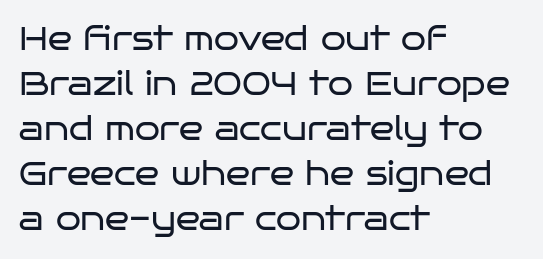
The image shows 32 px regular-weight, wide sans-serif type, upright; set left-aligned, normal line spacing (1.41x), normal letter spacing, not underlined; low stroke contrast and a large x-height.
